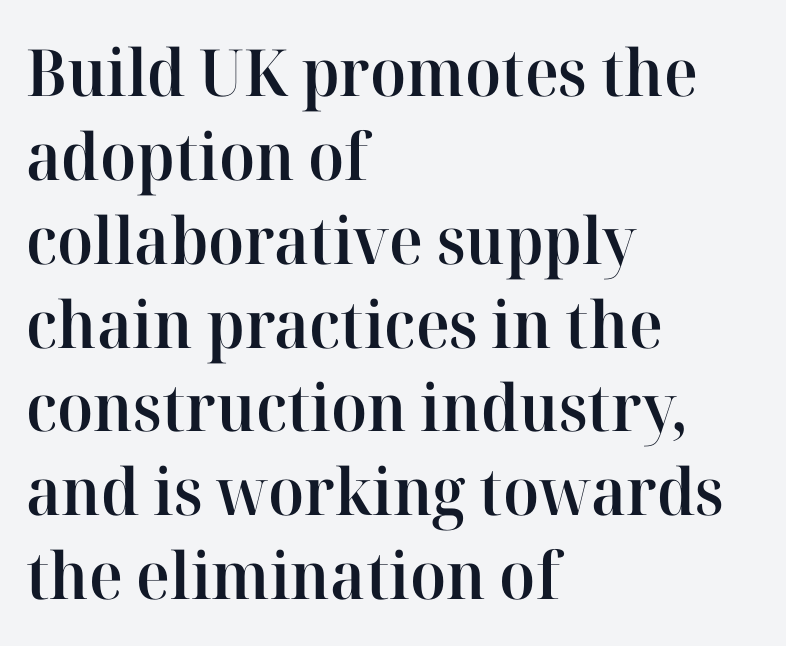
The image shows 65 px semibold serif type, upright; set left-aligned, normal line spacing (1.29x), normal letter spacing, not underlined; high stroke contrast and a medium x-height.
